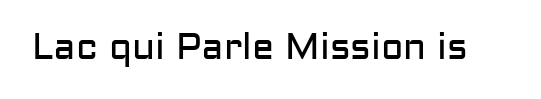
The image shows 37 px regular-weight sans-serif type, upright; set normal letter spacing, not underlined; low stroke contrast and a medium x-height.
